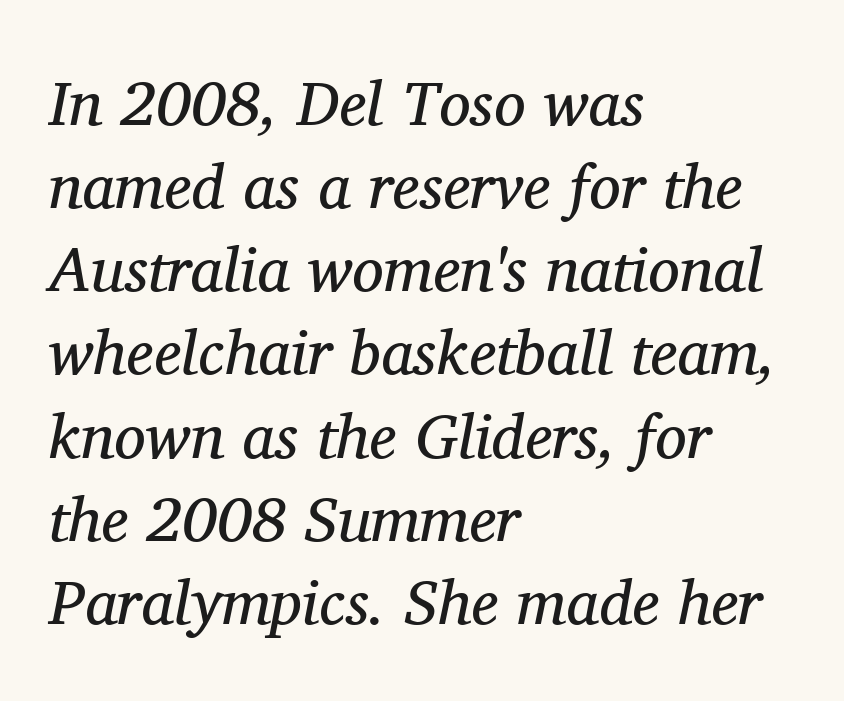
Reading down the block, your eye returns to a fixed left position each line. Classification — serif. Varying glyph widths throughout — classic text-font behaviour. A typesetter would call this leading conventional body-copy spacing. Compared with typical body copy, the letter spacing here is the same.
